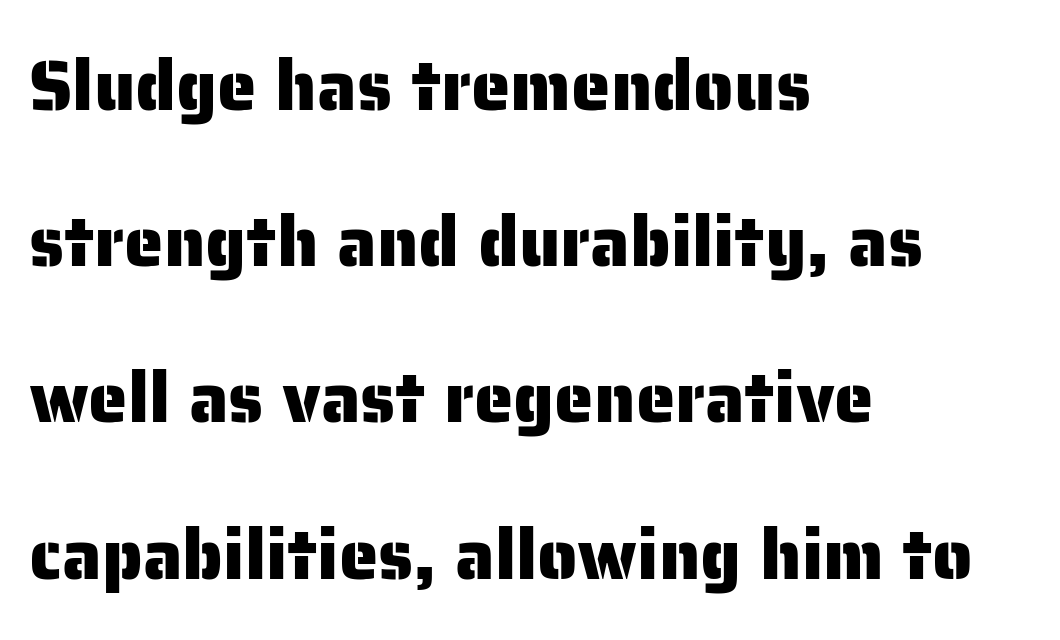
The glyphs are unaccompanied by any horizontal stroke below them. The passage shown is typeset with a sans-serif family. The passage is arranged the way most books set body copy — flush left. The rendering uses natural spacing where letterforms have individual widths.
